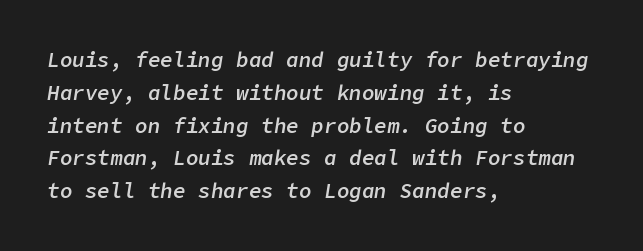
{"italic": "yes", "lean": "right", "slant_degrees": 9, "bold": "semi", "underline": "no", "align": "left", "line_spacing": "normal", "line_spacing_ratio": 1.56, "letter_spacing": "normal", "letter_spacing_em": 0.0, "glyph_px": 21}
